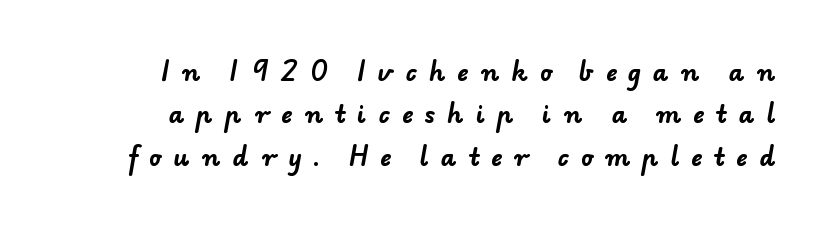
{"bold": "yes", "underline": "no", "align": "right", "line_spacing_ratio": 1.77, "letter_spacing": "wide", "letter_spacing_em": 0.5, "glyph_px": 24}
